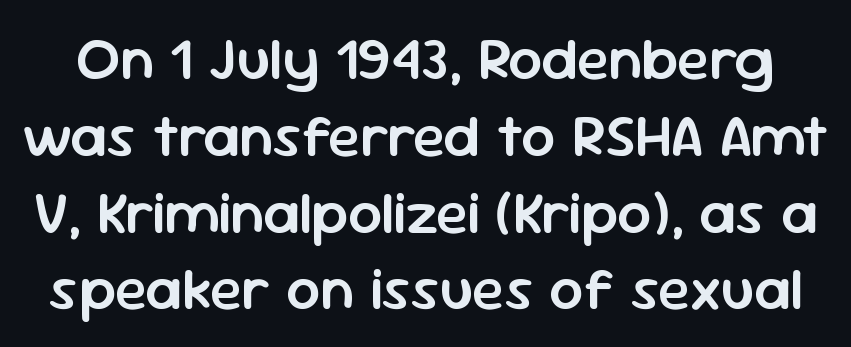
The image shows 60 px semibold sans-serif type, upright; set normal line spacing (1.28x), normal letter spacing, not underlined; low stroke contrast and a medium x-height.
